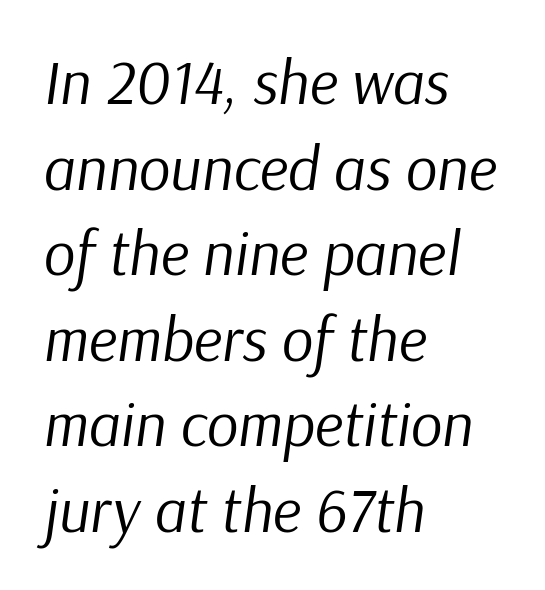
{"italic": "yes", "lean": "right", "slant_degrees": 9, "bold": "no", "weight": "regular", "width": "normal", "stroke_contrast": "low", "x_height": "medium", "monospaced": "no", "underline": "no", "align": "left", "line_spacing": "normal", "line_spacing_ratio": 1.38, "letter_spacing": "normal", "letter_spacing_em": 0.0, "glyph_px": 62}
